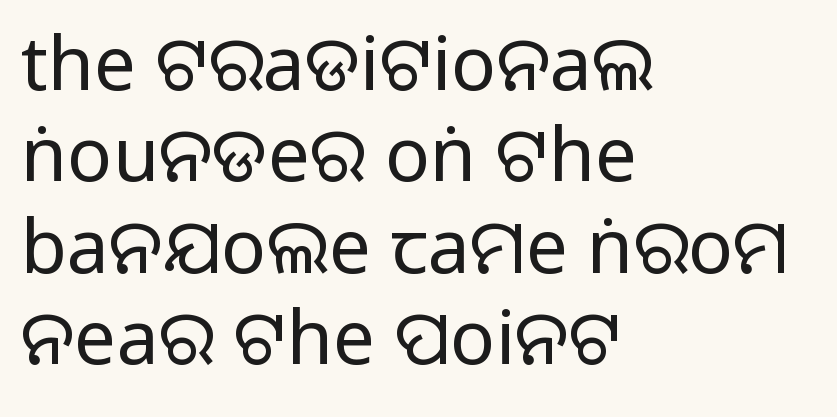
Q: Is the text italic (slanted)? A: No, it is upright.
Q: Is the typeface a serif or a sans-serif typeface? A: Sans-serif.
Q: Is the text underlined? A: No.
Q: How is the paragraph aligned? A: Left-aligned.
Q: Is the spacing between letters normal or unusually wide? A: Normal.
Q: Width (condensed, normal, or wide)? A: Normal.
Q: Stroke contrast? A: Medium.
Q: Monospaced? A: No.
